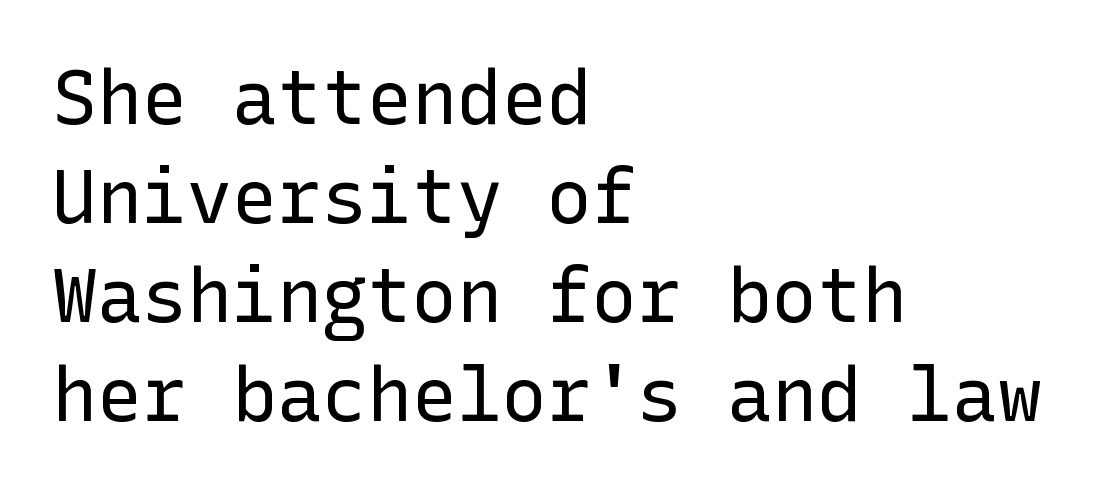
The image shows 75 px regular-weight sans-serif type, upright; set left-aligned, normal line spacing (1.32x), normal letter spacing, not underlined; low stroke contrast and a medium x-height.
